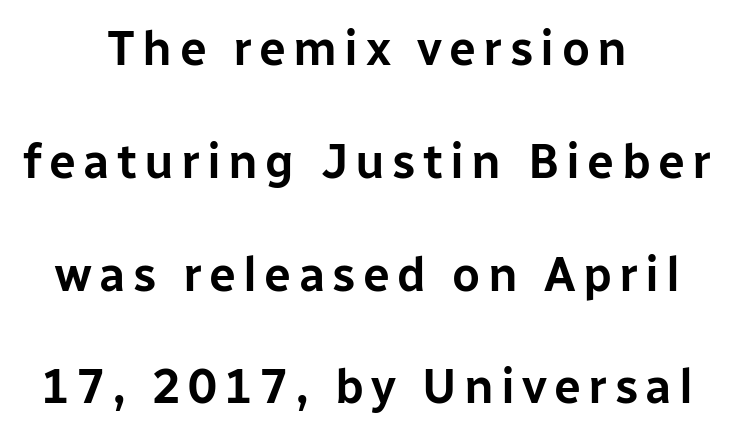
Q: Is the text italic (slanted)? A: No, it is upright.
Q: Is the typeface a serif or a sans-serif typeface? A: Sans-serif.
Q: Is the text underlined? A: No.
Q: How is the paragraph aligned? A: Centered.
Q: Is the spacing between lines tight, normal or loose? A: Loose.
Q: Width (condensed, normal, or wide)? A: Normal.
Q: Stroke contrast? A: Low.
Q: x-height? A: Medium.
Q: Monospaced? A: No.
